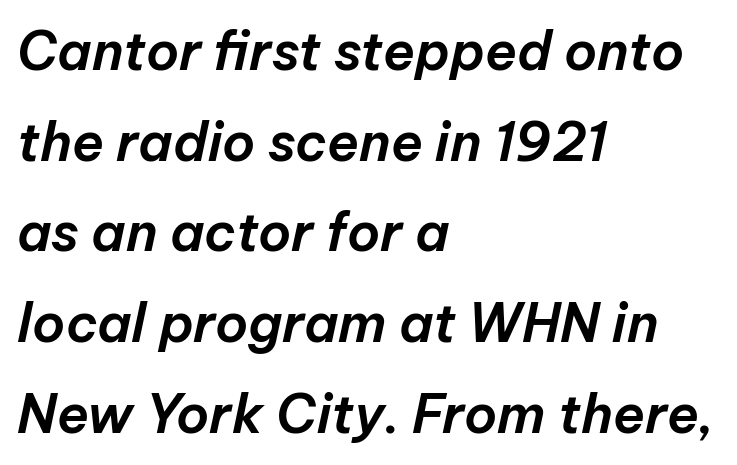
{"italic": "yes", "lean": "right", "slant_degrees": 12, "width": "normal", "stroke_contrast": "low", "x_height": "medium", "monospaced": "no", "underline": "no", "align": "left", "line_spacing_ratio": 1.71, "letter_spacing": "normal", "letter_spacing_em": 0.0, "glyph_px": 53}
